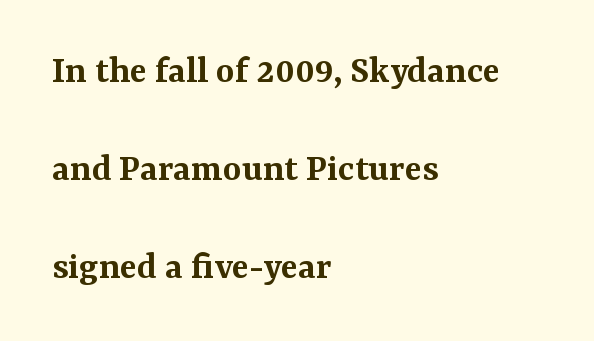
Between one letter and the next there's only the usual sliver of space. Words float on clear page, feet unadorned. The face used here is proportionally spaced, like ordinary book or web type. This rendering employs a face with finishing strokes, i.e., a serif. Vertically, the passage feels expansive, rows floating well apart. If you drew a ruler down the left edge, every line would touch it.
